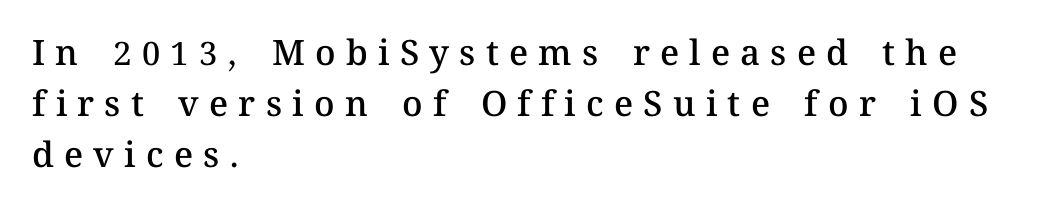
The lettering stays uniformly vertical, giving the passage a roman look. Is there much room between lines? A standard amount, neither cramped nor airy. The typesetter chose a ragged-right arrangement here. Caption: semibold face, moderately heavy strokes. Unmarked baselines from the first word to the last. The letters advance in unequal steps, a hallmark of proportional type.
